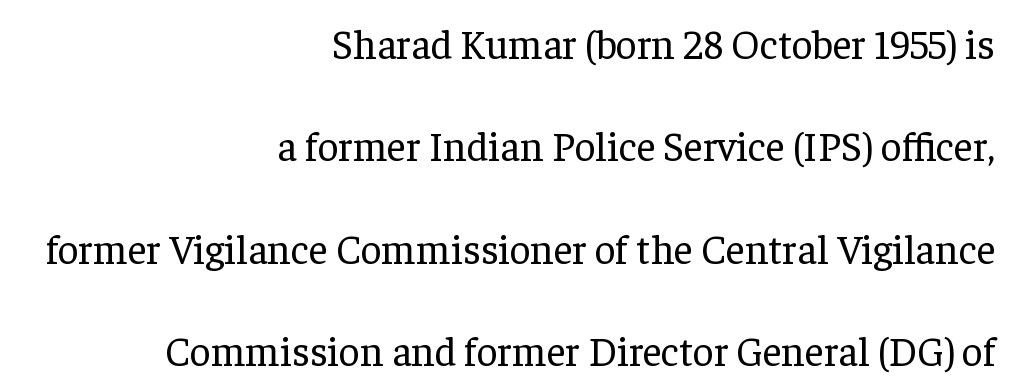
The image shows 41 px regular-weight serif type, upright; set right-aligned, loose line spacing (2.5x), normal letter spacing, not underlined; low stroke contrast and a medium x-height.
